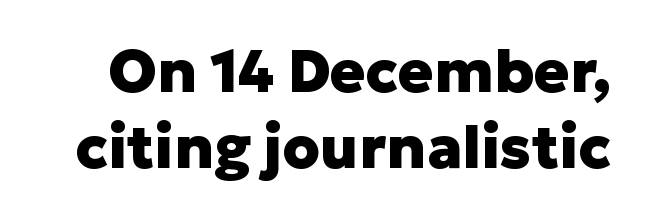
Q: Is the text bold? A: Yes.
Q: Is the text italic (slanted)? A: No, it is upright.
Q: Is the typeface a serif or a sans-serif typeface? A: Sans-serif.
Q: Is the text underlined? A: No.
Q: Is the spacing between letters normal or unusually wide? A: Normal.
Q: Is the spacing between lines tight, normal or loose? A: Normal.
Q: Width (condensed, normal, or wide)? A: Normal.
Q: Stroke contrast? A: Low.
Q: x-height? A: Medium.
Q: Monospaced? A: No.
